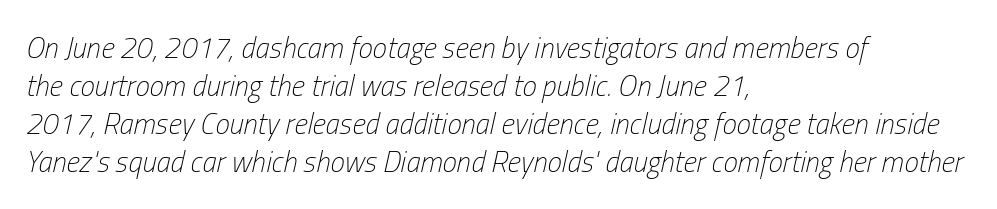
The paragraph shown leans on its left margin. You could not count columns in this text — the font is proportionally spaced. It's the slanting kind of type. Unmarked baselines from the first word to the last. This block has exactly the height ordinary leading produces. The characters are drawn with everyday or finer stroke widths.
